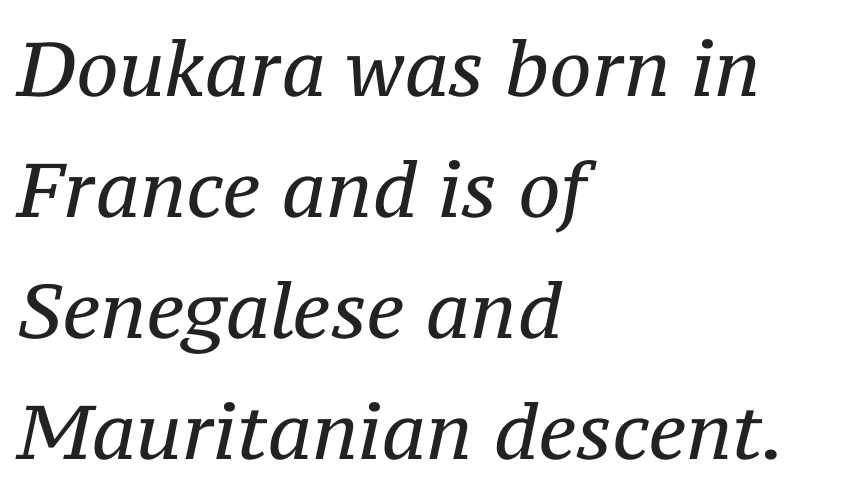
The passage shown stacks its lines at a standard gap. Letters have the restrained weight of plain body copy at most. The passage shown is not underscored anywhere. Would a proofreader flag this as italicized? Yes.
